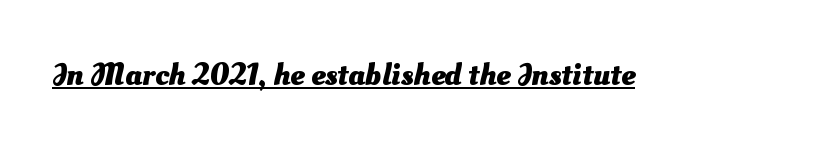
The letters are bold, with thick, heavy strokes. The tracking reads as untouched default to a designer's eye. You could not count columns in this text — the font is proportionally spaced. Classification — sans serif. In designer terms, the underline attribute is active on this setting.
